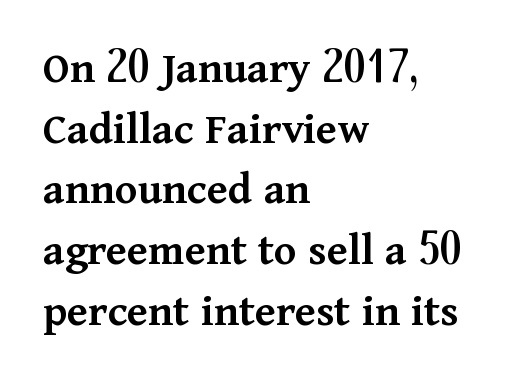
The image shows 47 px semibold serif type, upright; set left-aligned, normal line spacing (1.29x), normal letter spacing, not underlined; medium stroke contrast and a medium x-height.
